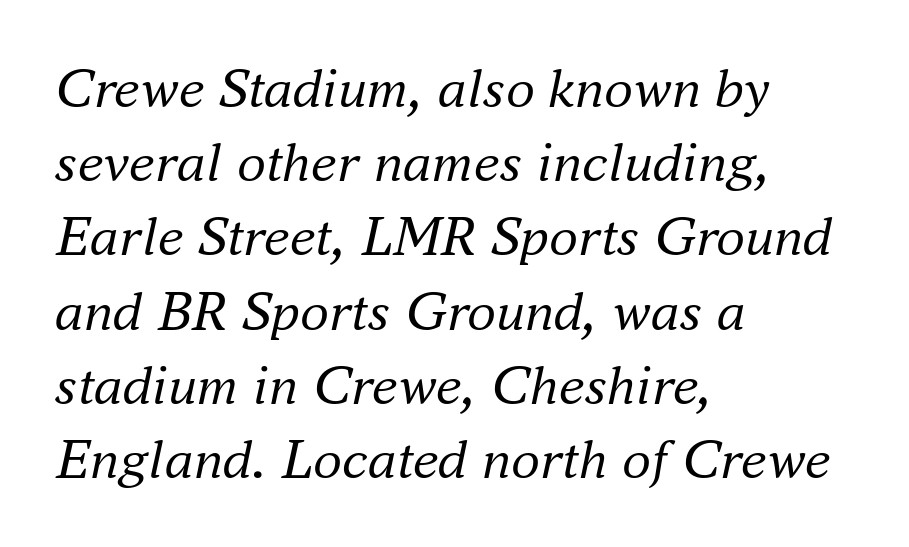
The image shows 58 px regular-weight serif type, italic (leaning right); set left-aligned, normal line spacing (1.28x), normal letter spacing, not underlined; medium stroke contrast and a small x-height.
